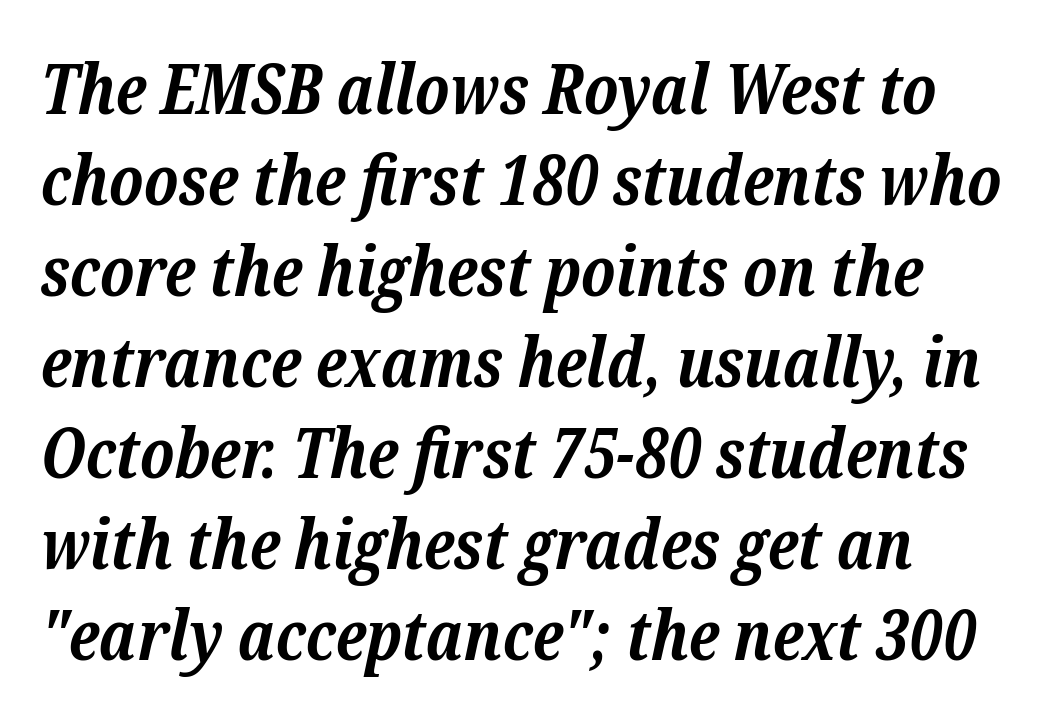
{"serif": "yes", "italic": "yes", "lean": "right", "slant_degrees": 12, "bold": "yes", "weight": "bold", "width": "normal", "stroke_contrast": "low", "x_height": "medium", "monospaced": "no", "underline": "no", "align": "left", "line_spacing": "normal", "line_spacing_ratio": 1.32, "letter_spacing": "normal", "letter_spacing_em": 0.0, "glyph_px": 69}
